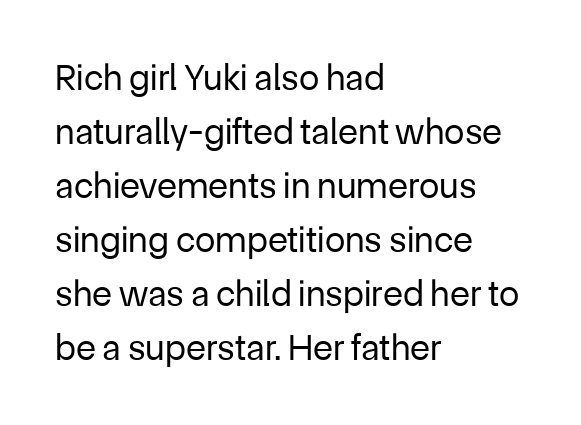
{"serif": "no", "italic": "no", "bold": "no", "weight": "regular", "width": "normal", "stroke_contrast": "low", "x_height": "medium", "monospaced": "no", "underline": "no", "align": "left", "line_spacing": "normal", "line_spacing_ratio": 1.46, "letter_spacing": "normal", "letter_spacing_em": 0.0, "glyph_px": 37}
